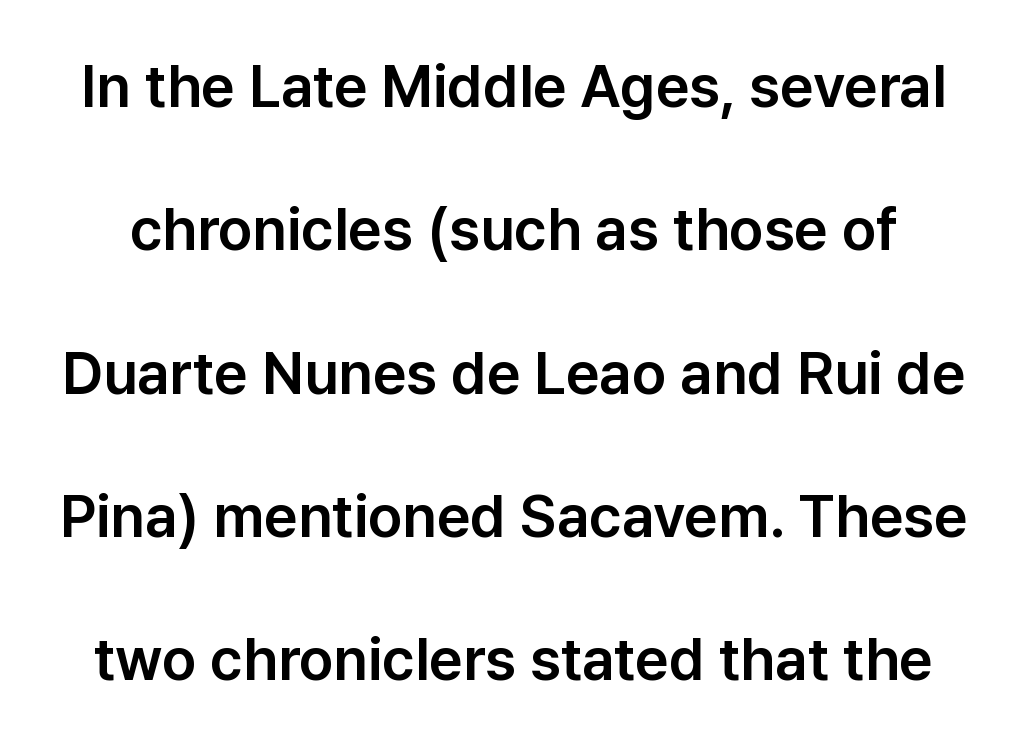
Character widths vary here, with narrow letters taking less room than wide ones. No feet cap the strokes, marking this as sans-serif type. Notice the wide empty band between every row — that's loose leading. Standard letterfit; no display-style spreading of the glyphs.
